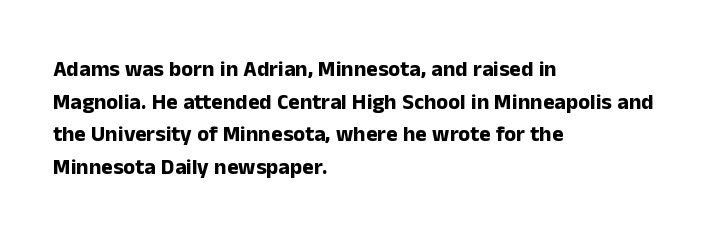
{"italic": "no", "bold": "yes", "underline": "no", "align": "left", "line_spacing": "normal", "line_spacing_ratio": 1.48, "letter_spacing": "normal", "letter_spacing_em": 0.0, "glyph_px": 22}
